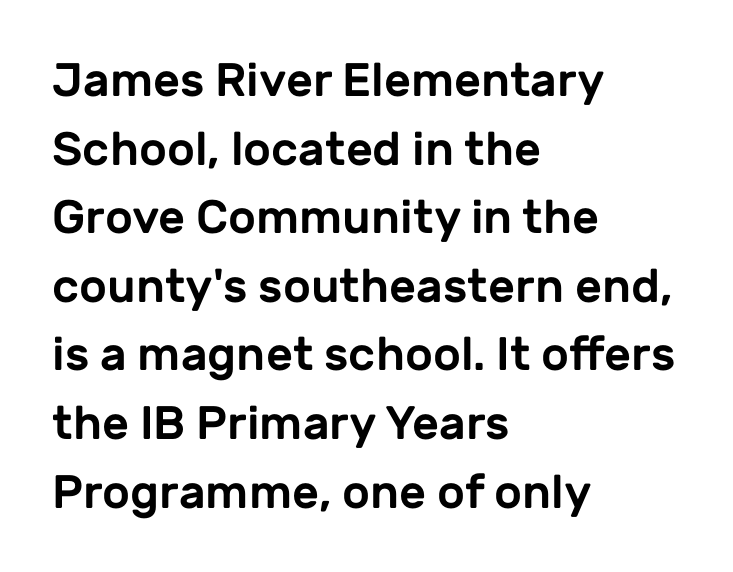
A typesetter would label this face a sans. Check under the words: just untouched page. Look at the tracking — it's just the regular setting, nothing added. You could not count columns in this text — the font is proportionally spaced. You can tell it's not italic because the verticals are truly vertical.
